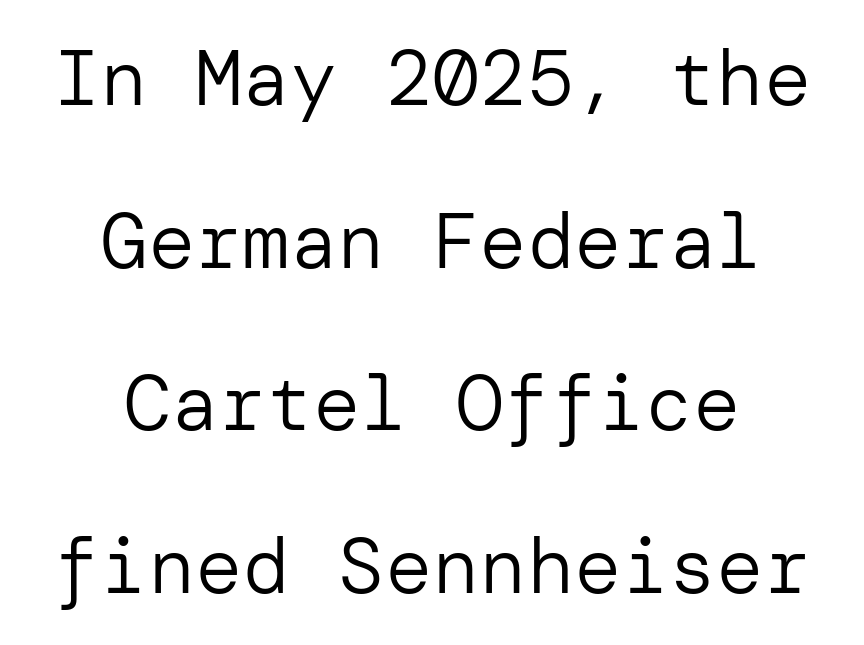
Q: Is the text bold? A: No.
Q: Is the text italic (slanted)? A: No, it is upright.
Q: Is the typeface a serif or a sans-serif typeface? A: Sans-serif.
Q: Is the text underlined? A: No.
Q: How is the paragraph aligned? A: Centered.
Q: Is the spacing between letters normal or unusually wide? A: Normal.
Q: Is the spacing between lines tight, normal or loose? A: Loose.
Q: Width (condensed, normal, or wide)? A: Normal.
Q: Stroke contrast? A: Low.
Q: x-height? A: Medium.
